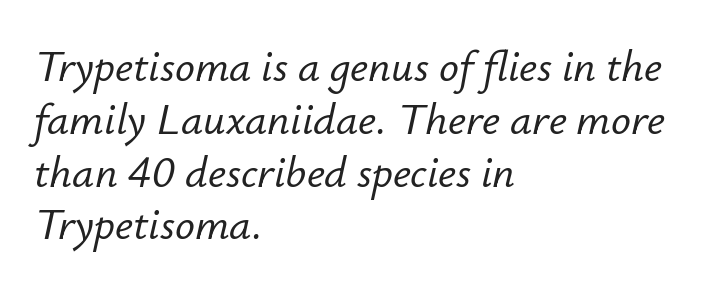
{"italic": "yes", "lean": "right", "slant_degrees": 12, "width": "normal", "stroke_contrast": "low", "x_height": "small", "monospaced": "no", "underline": "no", "align": "left", "line_spacing_ratio": 1.2, "letter_spacing": "normal", "letter_spacing_em": 0.0, "glyph_px": 44}
